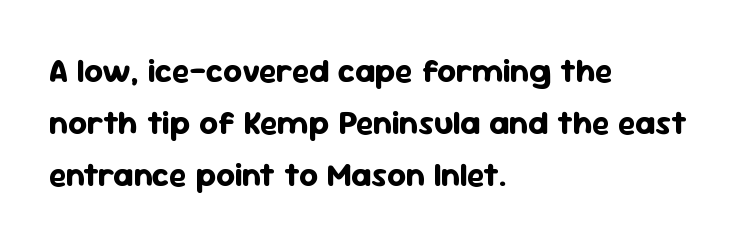
{"serif": "no", "italic": "no", "bold": "yes", "weight": "bold", "width": "normal", "stroke_contrast": "low", "x_height": "medium", "monospaced": "no", "underline": "no", "align": "left", "line_spacing": "normal", "line_spacing_ratio": 1.57, "letter_spacing": "normal", "letter_spacing_em": 0.0, "glyph_px": 33}
